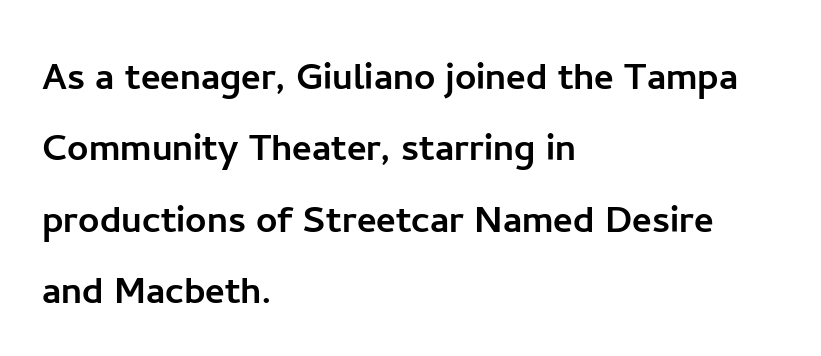
Q: Is the text italic (slanted)? A: No, it is upright.
Q: Is the typeface a serif or a sans-serif typeface? A: Sans-serif.
Q: Is the text underlined? A: No.
Q: How is the paragraph aligned? A: Left-aligned.
Q: Is the spacing between letters normal or unusually wide? A: Normal.
Q: Is the spacing between lines tight, normal or loose? A: Normal.
Q: Width (condensed, normal, or wide)? A: Normal.
Q: Stroke contrast? A: Low.
Q: x-height? A: Medium.
Q: Monospaced? A: No.
